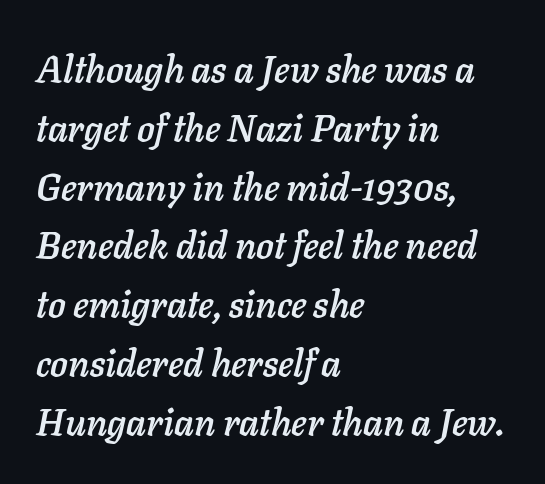
Q: Is the text italic (slanted)? A: Yes, it leans right by about 11 degrees.
Q: Is the text underlined? A: No.
Q: How is the paragraph aligned? A: Left-aligned.
Q: Is the spacing between letters normal or unusually wide? A: Normal.
Q: Is the spacing between lines tight, normal or loose? A: Normal.
Q: Width (condensed, normal, or wide)? A: Normal.
Q: Stroke contrast? A: Low.
Q: x-height? A: Medium.
Q: Monospaced? A: No.
